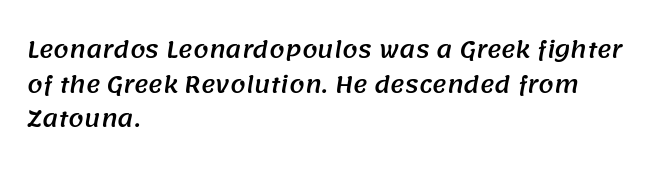
{"underline": "no", "align": "left", "line_spacing": "normal", "line_spacing_ratio": 1.57, "letter_spacing": "normal", "letter_spacing_em": 0.0, "glyph_px": 22}
